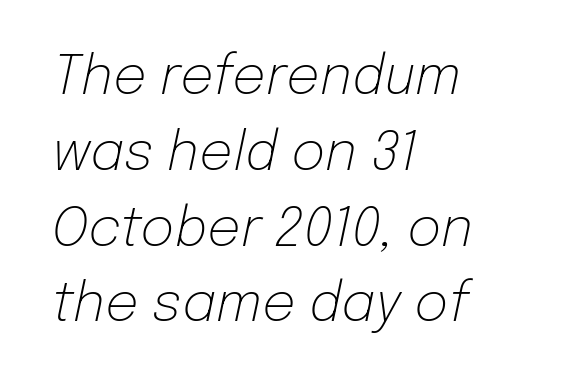
Every row of glyphs begins at an identical x-position on the left. Only glyphs here, with clear space below each row. Spacing verdict: proportional, widths tailored to each character. Summary of vertical rhythm: regular, with standard interline spacing.
